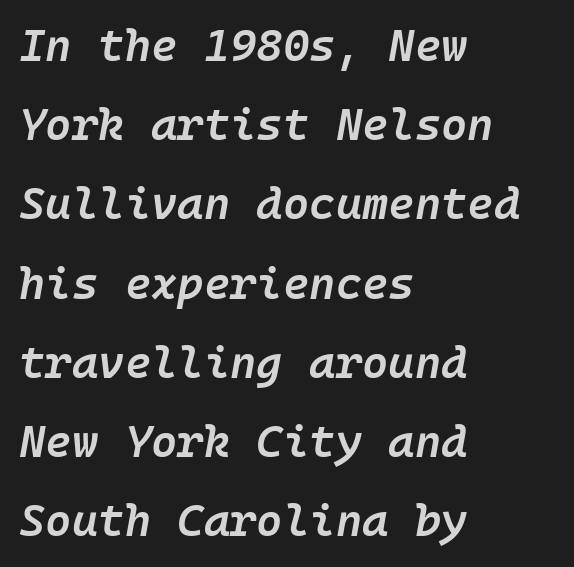
{"italic": "yes", "lean": "right", "slant_degrees": 10, "bold": "semi", "weight": "semibold", "width": "normal", "stroke_contrast": "low", "x_height": "medium", "underline": "no", "align": "left", "line_spacing_ratio": 1.76, "letter_spacing": "normal", "letter_spacing_em": 0.0, "glyph_px": 45}
